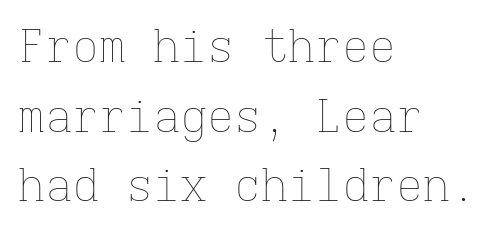
Q: Is the text bold? A: No.
Q: Is the text italic (slanted)? A: No, it is upright.
Q: Is the text underlined? A: No.
Q: How is the paragraph aligned? A: Left-aligned.
Q: Is the spacing between letters normal or unusually wide? A: Normal.
Q: Is the spacing between lines tight, normal or loose? A: Normal.
Q: Width (condensed, normal, or wide)? A: Normal.
Q: Stroke contrast? A: Low.
Q: x-height? A: Medium.
Q: Monospaced? A: Yes.
